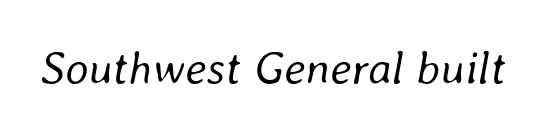
The image shows 46 px regular-weight type, italic (leaning right); set normal letter spacing, not underlined; low stroke contrast and a medium x-height.
